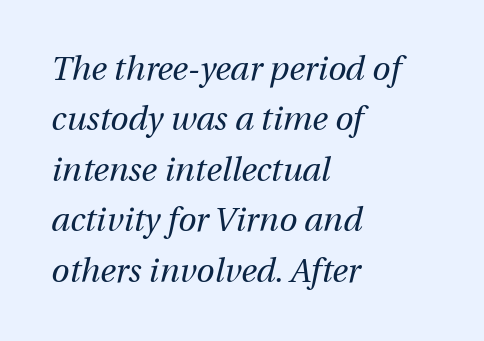
Q: Is the text bold? A: No.
Q: Is the text italic (slanted)? A: Yes, it leans right by about 12 degrees.
Q: Is the text underlined? A: No.
Q: How is the paragraph aligned? A: Left-aligned.
Q: Is the spacing between letters normal or unusually wide? A: Normal.
Q: Is the spacing between lines tight, normal or loose? A: Normal.
Q: Width (condensed, normal, or wide)? A: Normal.
Q: Stroke contrast? A: Medium.
Q: x-height? A: Medium.
Q: Monospaced? A: No.
